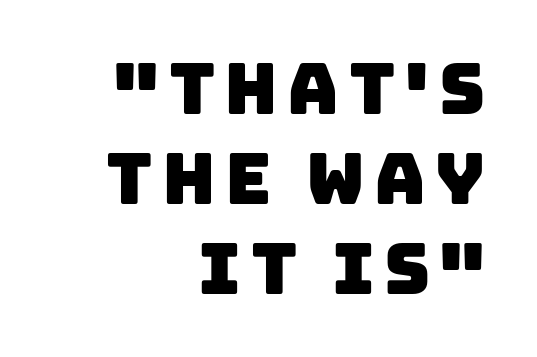
{"serif": "no", "width": "normal", "stroke_contrast": "low", "x_height": "large", "monospaced": "no", "underline": "no", "align": "right", "line_spacing": "normal", "line_spacing_ratio": 1.27, "glyph_px": 71}
